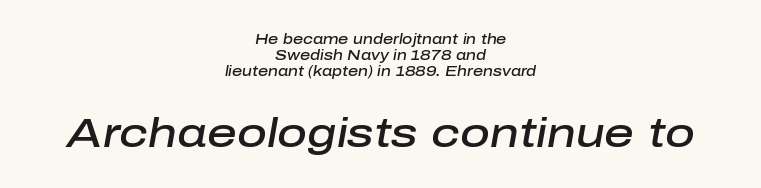
Q: Is the text bold? A: Semi-bold.
Q: Is the text italic (slanted)? A: Yes, it leans right by about 10 degrees.
Q: Is the text underlined? A: No.
Q: How is the paragraph aligned? A: Centered.
Q: Is the spacing between letters normal or unusually wide? A: Normal.
Q: Is the spacing between lines tight, normal or loose? A: Tight.
Q: Which block of text is set in a larger size, the first (top) or the second (bottom)? A: The second (bottom) one.
Q: Width (condensed, normal, or wide)? A: Normal.
Q: Stroke contrast? A: Low.
Q: x-height? A: Medium.
Q: Monospaced? A: No.
